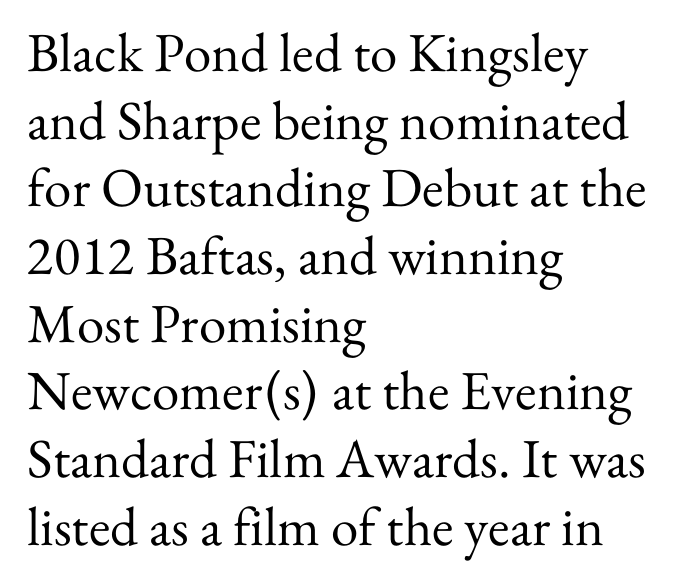
Q: Is the text bold? A: No.
Q: Is the text italic (slanted)? A: No, it is upright.
Q: Is the typeface a serif or a sans-serif typeface? A: Serif.
Q: Is the text underlined? A: No.
Q: How is the paragraph aligned? A: Left-aligned.
Q: Is the spacing between letters normal or unusually wide? A: Normal.
Q: Width (condensed, normal, or wide)? A: Normal.
Q: Stroke contrast? A: Medium.
Q: x-height? A: Small.
Q: Monospaced? A: No.
